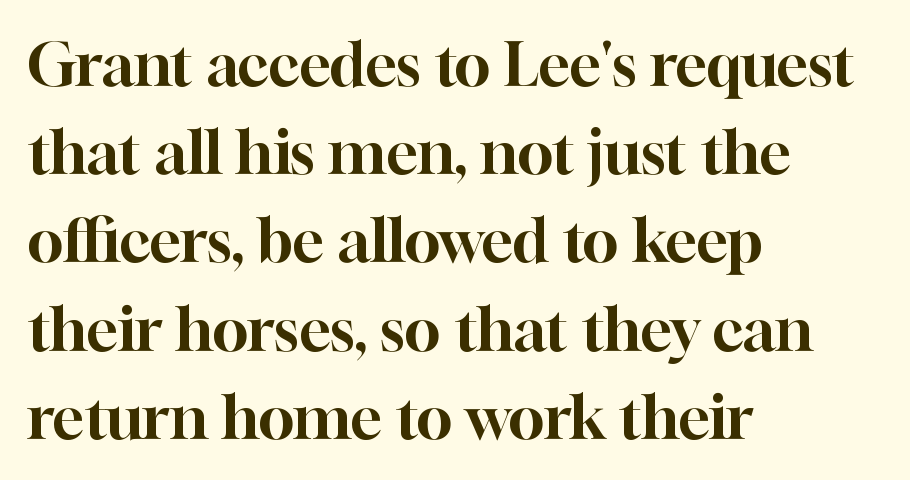
Every row of glyphs begins at an identical x-position on the left. Here the glyphs are tracked normally, forming tight word shapes. A typesetter would mark this as roman, not italic. Quick note: underline off.
